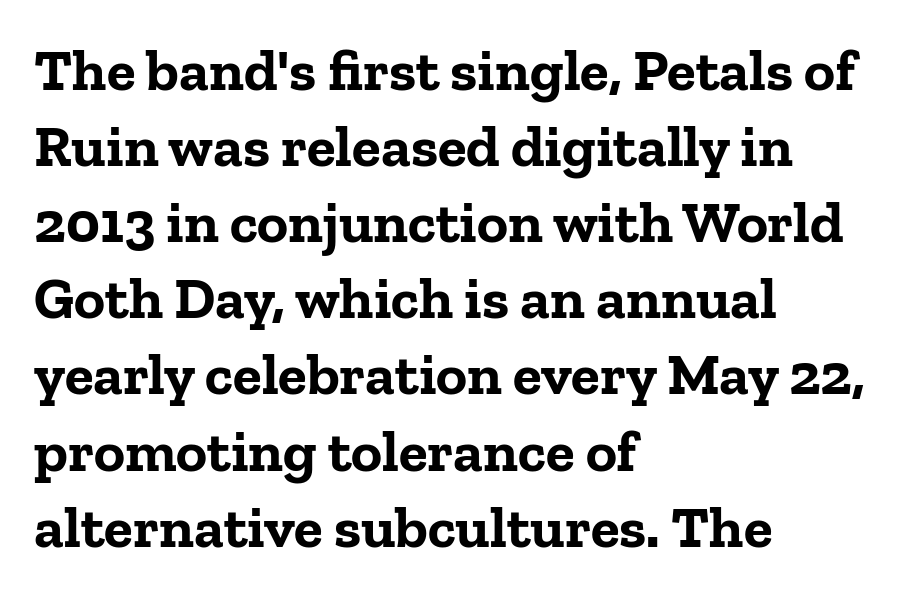
Q: Is the text bold? A: Yes.
Q: Is the text italic (slanted)? A: No, it is upright.
Q: Is the typeface a serif or a sans-serif typeface? A: Serif.
Q: Is the text underlined? A: No.
Q: How is the paragraph aligned? A: Left-aligned.
Q: Is the spacing between letters normal or unusually wide? A: Normal.
Q: Is the spacing between lines tight, normal or loose? A: Normal.
Q: Width (condensed, normal, or wide)? A: Normal.
Q: Stroke contrast? A: Low.
Q: x-height? A: Medium.
Q: Monospaced? A: No.
